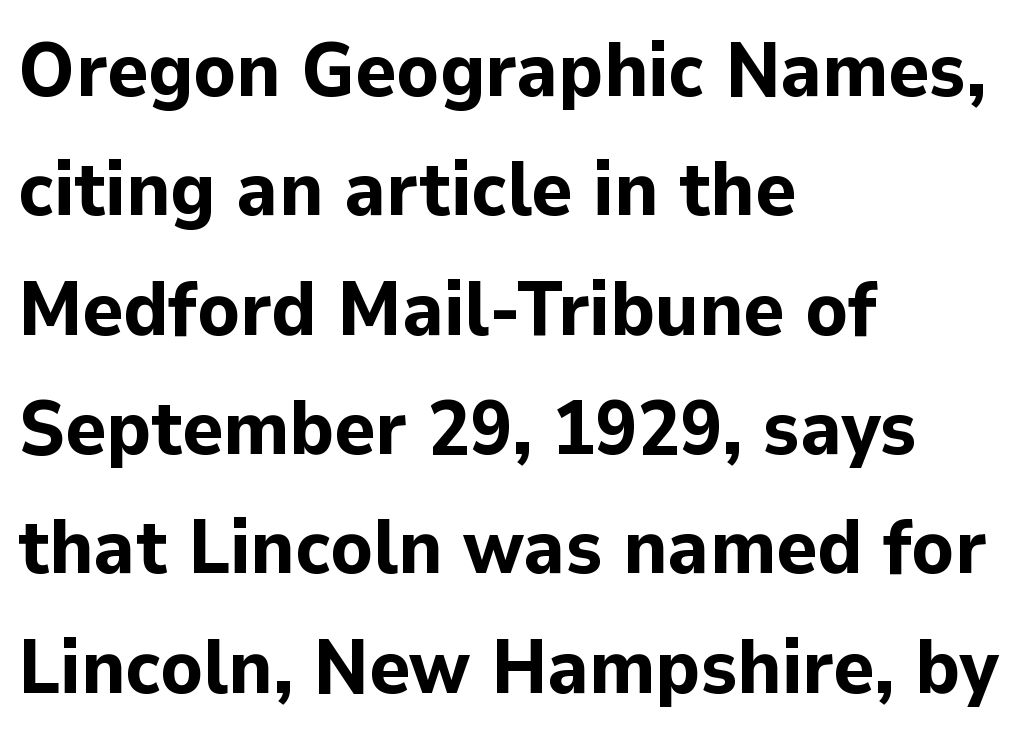
The image shows 77 px bold sans-serif type, upright; set left-aligned, normal line spacing (1.55x), normal letter spacing, not underlined; low stroke contrast and a medium x-height.
